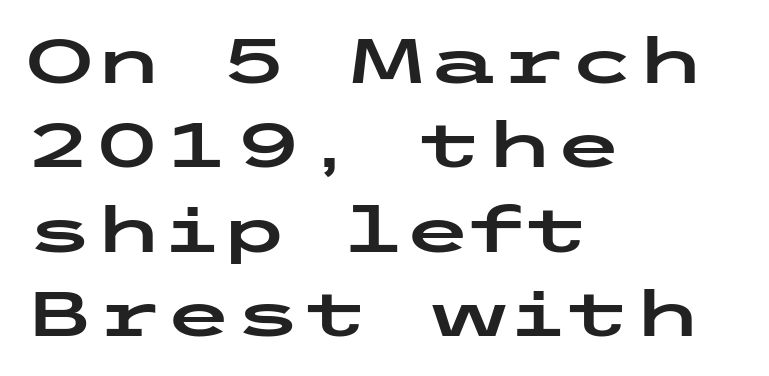
The image shows 63 px wide sans-serif type, upright; set left-aligned, normal line spacing (1.34x), normal letter spacing, not underlined; low stroke contrast and a medium x-height.
